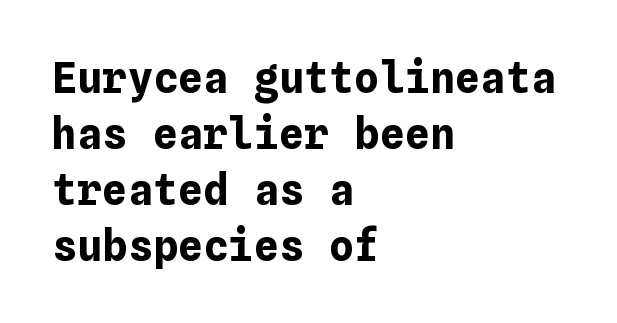
{"italic": "no", "bold": "yes", "weight": "bold", "width": "normal", "stroke_contrast": "low", "x_height": "medium", "underline": "no", "align": "left", "line_spacing": "normal", "line_spacing_ratio": 1.33, "letter_spacing": "normal", "letter_spacing_em": 0.0, "glyph_px": 42}
